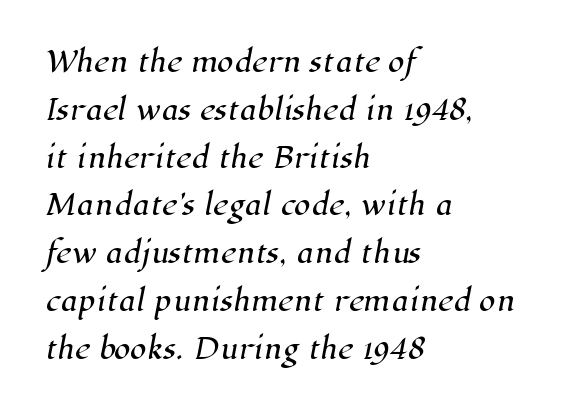
The image shows 27 px text type; set left-aligned, line spacing 1.77x, normal letter spacing, not underlined.
